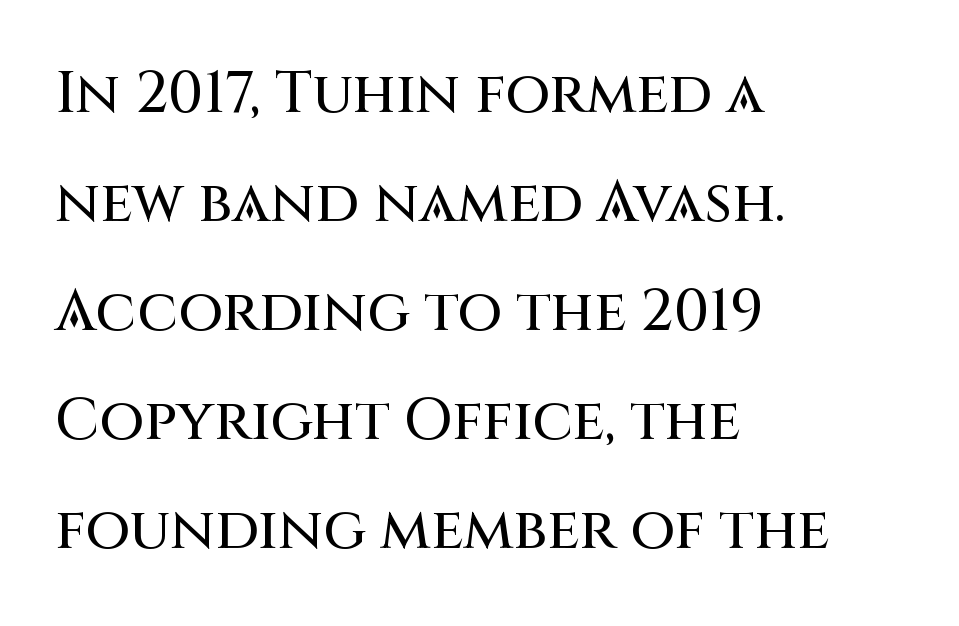
{"serif": "no", "italic": "no", "width": "normal", "stroke_contrast": "medium", "x_height": "large", "monospaced": "no", "underline": "no", "align": "left", "line_spacing_ratio": 1.88, "letter_spacing": "normal", "letter_spacing_em": 0.0, "glyph_px": 58}
